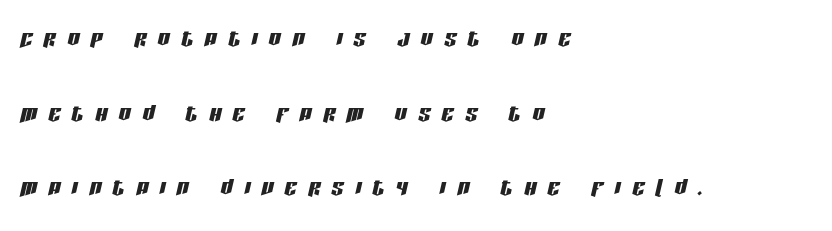
{"italic": "yes", "lean": "right", "slant_degrees": 13, "width": "condensed", "stroke_contrast": "low", "x_height": "large", "monospaced": "no", "underline": "no", "align": "left", "line_spacing": "loose", "line_spacing_ratio": 2.49, "letter_spacing": "wide", "letter_spacing_em": 0.38, "glyph_px": 30}
